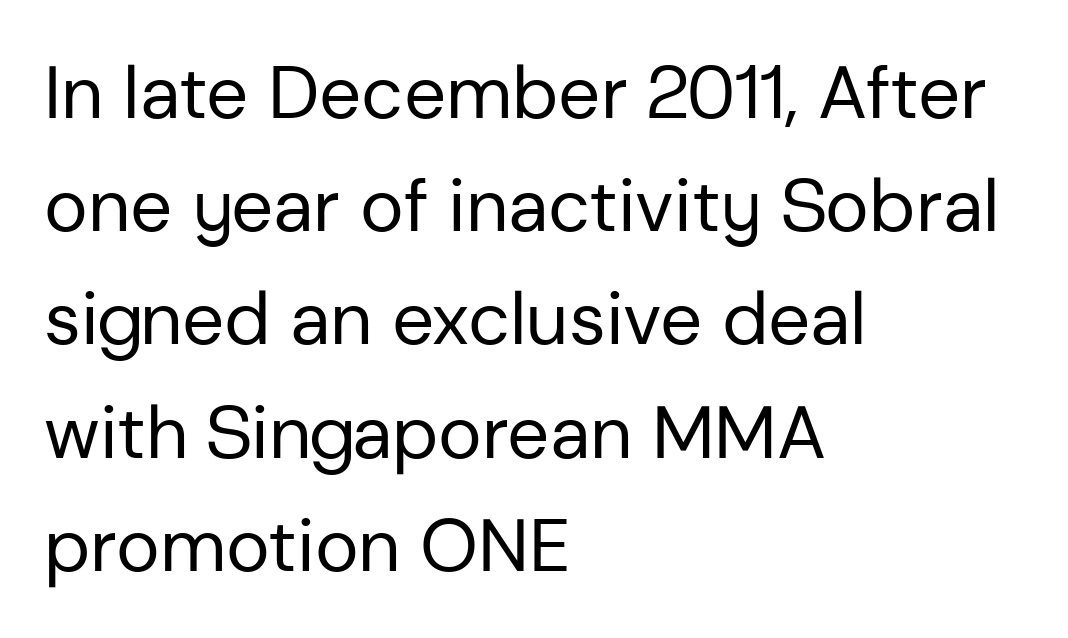
{"serif": "no", "italic": "no", "bold": "no", "weight": "regular", "width": "normal", "stroke_contrast": "low", "x_height": "medium", "monospaced": "no", "underline": "no", "align": "left", "line_spacing": "normal", "line_spacing_ratio": 1.53, "letter_spacing": "normal", "letter_spacing_em": 0.0, "glyph_px": 74}
